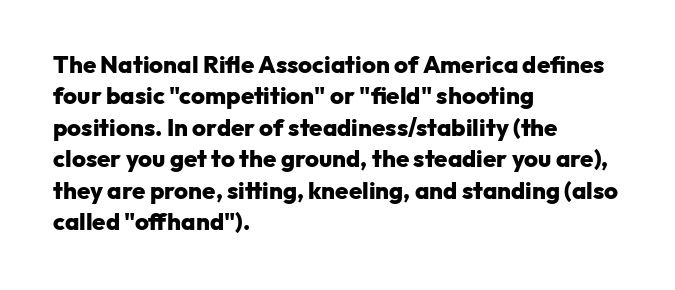
Caption: standard tracking, unaltered. In CSS terms this would be text-align: left. Unlike italic type, these characters show no tilt at all. A dark, heavy texture on the line: the type is bold.
